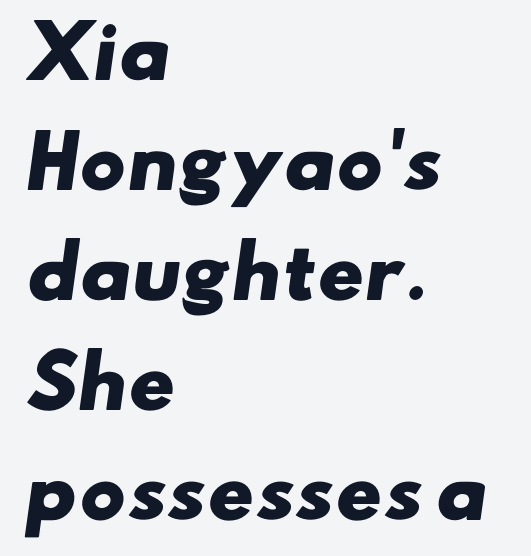
Q: Is the text bold? A: Yes.
Q: Is the typeface a serif or a sans-serif typeface? A: Sans-serif.
Q: Is the text underlined? A: No.
Q: How is the paragraph aligned? A: Left-aligned.
Q: Is the spacing between letters normal or unusually wide? A: Normal.
Q: Is the spacing between lines tight, normal or loose? A: Normal.
Q: Width (condensed, normal, or wide)? A: Wide.
Q: Stroke contrast? A: Low.
Q: x-height? A: Small.
Q: Monospaced? A: No.
